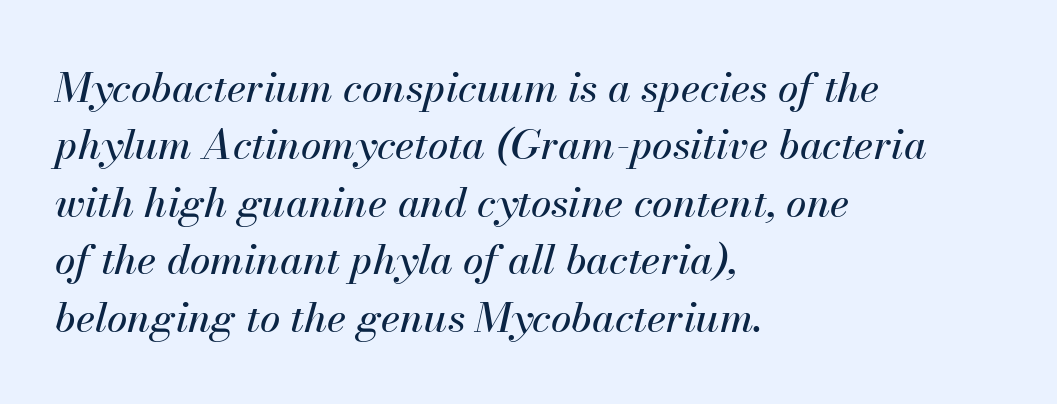
Would a proofreader flag this as italicized? Yes. Normally led — the rows are evenly, conventionally spaced. The letters advance in unequal steps, a hallmark of proportional type. What stands out about the letter spacing? Nothing — it is the standard amount. The paragraph has a hard left edge and a soft right edge.
